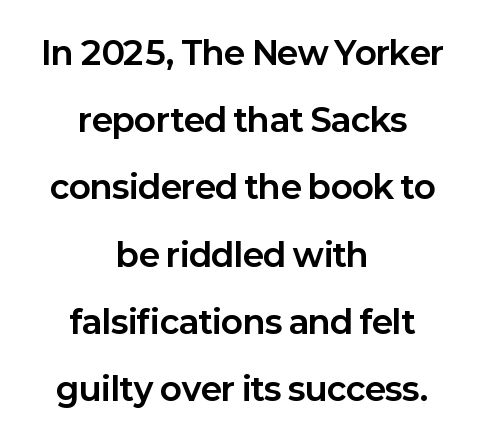
Look at the tracking — it's just the regular setting, nothing added. No feet cap the strokes, marking this as sans-serif type. A student would call this center alignment; a typographer would say set centered. Unlike italic type, these characters show no tilt at all. The vertical gap from one line to the next is large.
